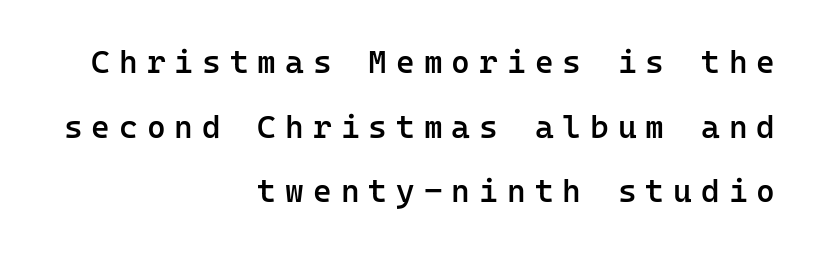
The image shows 32 px semibold sans-serif type, upright, monospaced; set right-aligned, loose line spacing (2.02x), unusually wide letter spacing (+0.28 em), not underlined; low stroke contrast and a medium x-height.
